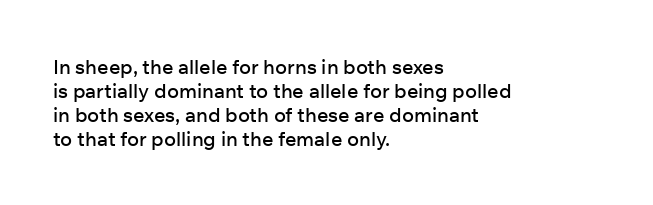
Q: Is the text italic (slanted)? A: No, it is upright.
Q: Is the text underlined? A: No.
Q: How is the paragraph aligned? A: Left-aligned.
Q: Is the spacing between letters normal or unusually wide? A: Normal.
